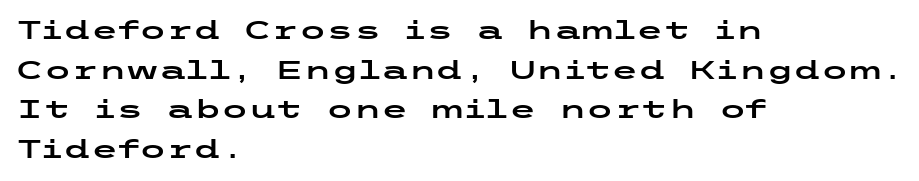
Q: Is the text italic (slanted)? A: No, it is upright.
Q: Is the text underlined? A: No.
Q: How is the paragraph aligned? A: Left-aligned.
Q: Is the spacing between letters normal or unusually wide? A: Normal.
Q: Is the spacing between lines tight, normal or loose? A: Normal.
